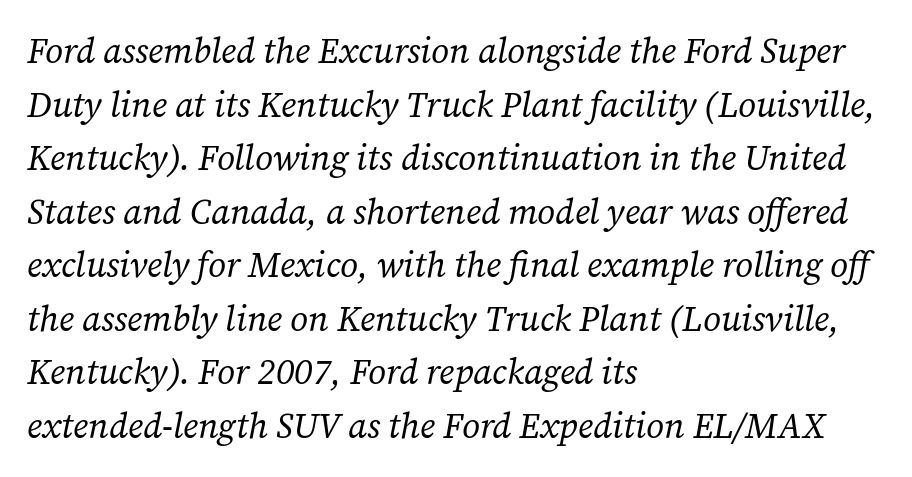
The image shows 35 px regular-weight serif type, italic (leaning right); set left-aligned, normal line spacing (1.53x), normal letter spacing, not underlined; low stroke contrast and a medium x-height.
